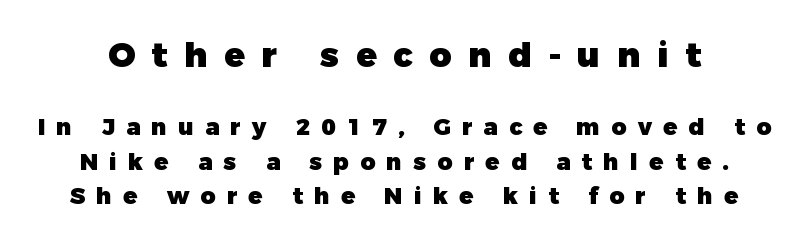
Q: Is the text bold? A: Yes.
Q: Is the text italic (slanted)? A: No, it is upright.
Q: Is the typeface a serif or a sans-serif typeface? A: Sans-serif.
Q: Is the text underlined? A: No.
Q: Is the spacing between letters normal or unusually wide? A: Unusually wide.
Q: Is the spacing between lines tight, normal or loose? A: Normal.
Q: Which block of text is set in a larger size, the first (top) or the second (bottom)? A: The first (top) one.
Q: Width (condensed, normal, or wide)? A: Normal.
Q: Stroke contrast? A: Low.
Q: x-height? A: Medium.
Q: Monospaced? A: No.
